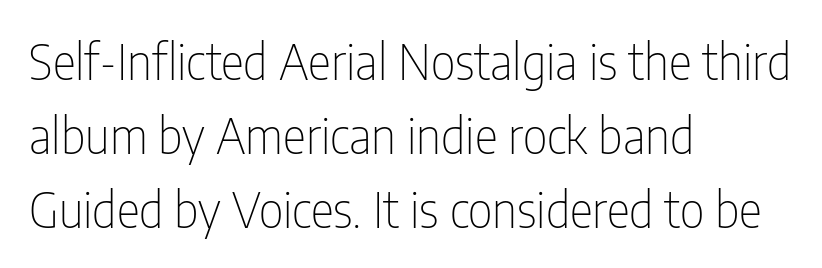
Q: Is the text bold? A: No.
Q: Is the text italic (slanted)? A: No, it is upright.
Q: Is the typeface a serif or a sans-serif typeface? A: Sans-serif.
Q: Is the text underlined? A: No.
Q: How is the paragraph aligned? A: Left-aligned.
Q: Is the spacing between letters normal or unusually wide? A: Normal.
Q: Is the spacing between lines tight, normal or loose? A: Normal.
Q: Width (condensed, normal, or wide)? A: Condensed.
Q: Stroke contrast? A: Low.
Q: x-height? A: Medium.
Q: Monospaced? A: No.
